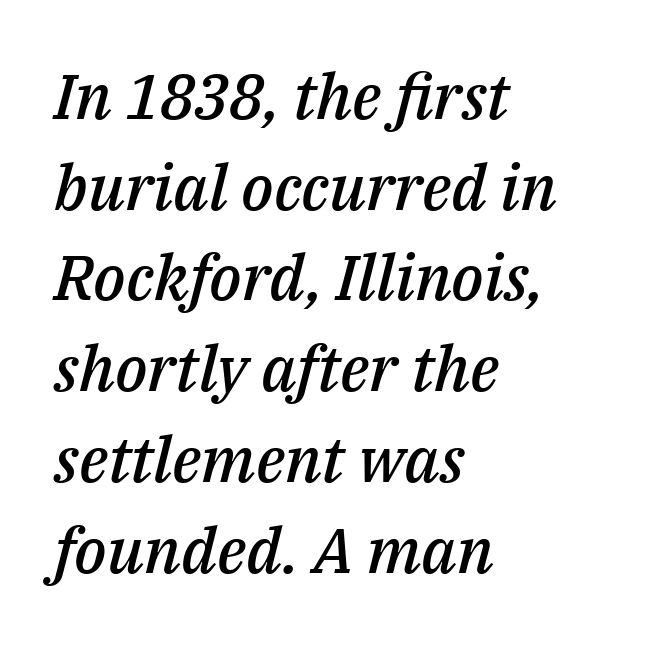
{"italic": "yes", "lean": "right", "slant_degrees": 14, "bold": "semi", "weight": "semibold", "width": "normal", "stroke_contrast": "medium", "x_height": "medium", "monospaced": "no", "underline": "no", "align": "left", "line_spacing": "normal", "line_spacing_ratio": 1.44, "letter_spacing": "normal", "letter_spacing_em": 0.0, "glyph_px": 63}
